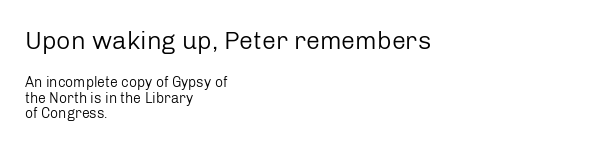
A typesetter would mark this as roman, not italic. The glyphs are unaccompanied by any horizontal stroke below them. The lines are quadded left. A quiet, ordinary-to-light weight characterises the typeface. A student would notice the top passage is typeset larger than what follows.
